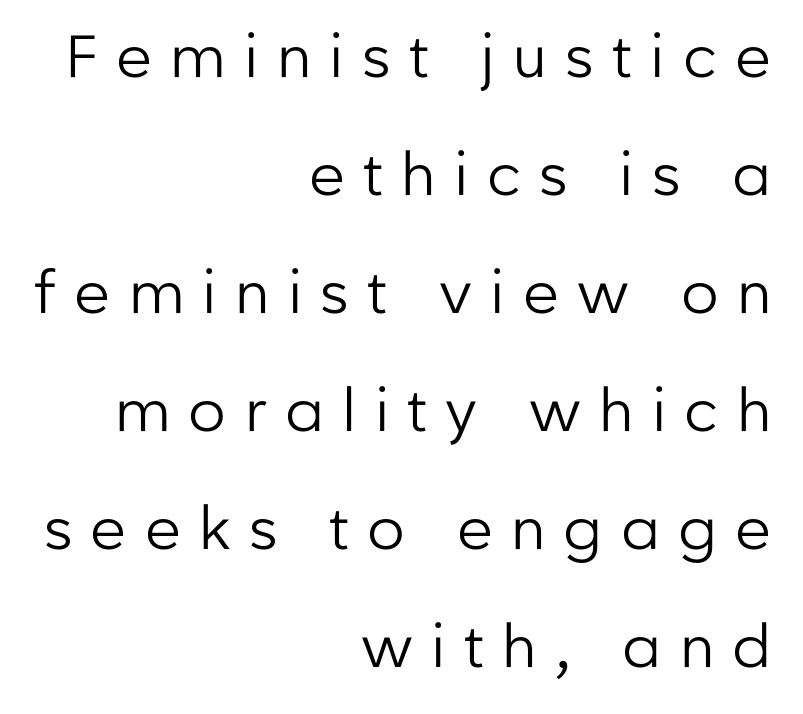
Q: Is the text bold? A: No.
Q: Is the text italic (slanted)? A: No, it is upright.
Q: Is the typeface a serif or a sans-serif typeface? A: Sans-serif.
Q: Is the text underlined? A: No.
Q: How is the paragraph aligned? A: Right-aligned.
Q: Is the spacing between letters normal or unusually wide? A: Unusually wide.
Q: Is the spacing between lines tight, normal or loose? A: Loose.
Q: Width (condensed, normal, or wide)? A: Normal.
Q: Stroke contrast? A: Low.
Q: x-height? A: Medium.
Q: Monospaced? A: No.
